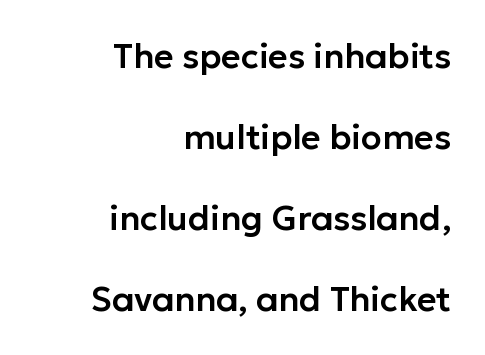
Looks like regular typesetting: each glyph gets only the width it needs. Check where the strokes stop: nothing finishes them off — pure sans. How are the letters spaced? Ordinarily, with no added tracking. Widely set lines give the paragraph a tall, airy silhouette. If you drew a line through each stem, it would be perfectly vertical.
